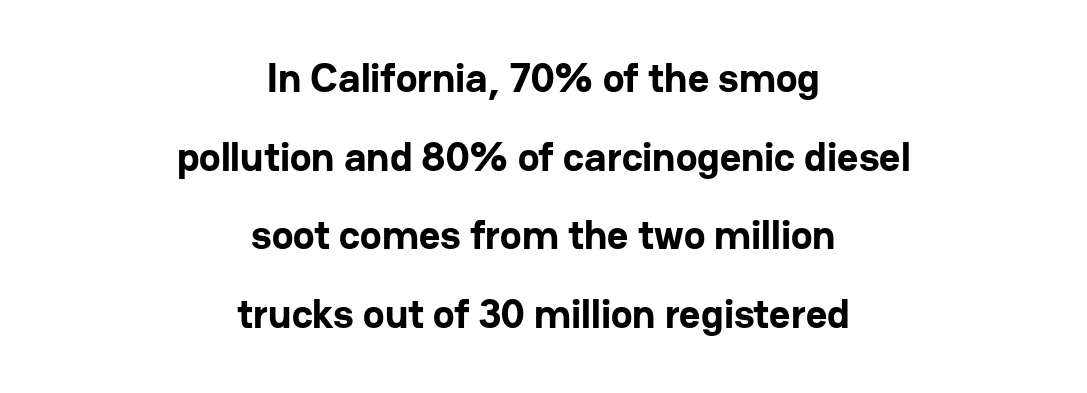
Q: Is the text bold? A: Yes.
Q: Is the text italic (slanted)? A: No, it is upright.
Q: Is the typeface a serif or a sans-serif typeface? A: Sans-serif.
Q: Is the text underlined? A: No.
Q: How is the paragraph aligned? A: Centered.
Q: Is the spacing between letters normal or unusually wide? A: Normal.
Q: Is the spacing between lines tight, normal or loose? A: Loose.
Q: Width (condensed, normal, or wide)? A: Normal.
Q: Stroke contrast? A: Low.
Q: x-height? A: Medium.
Q: Monospaced? A: No.
